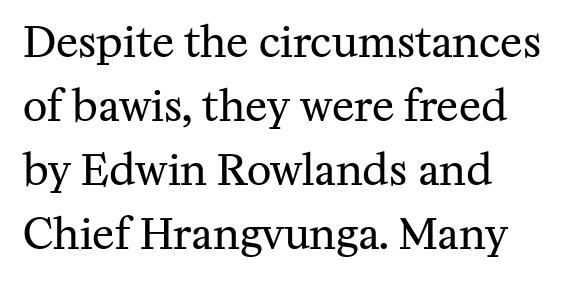
Weight: regular or lighter. The space directly below the letters is spotless. The font's upright variant was chosen for this text. Honestly, the row spacing looks completely unremarkable.
